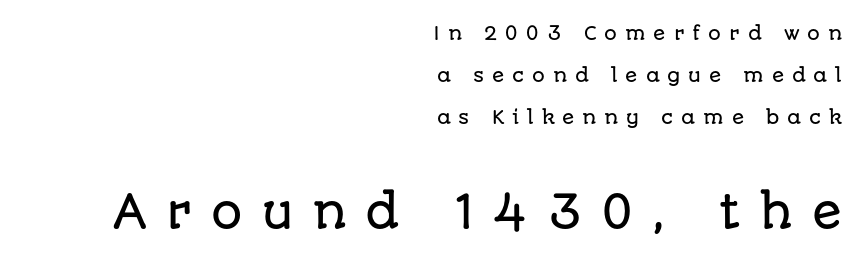
Size contrast runs from small at the top to large at the bottom. Serifs: no, the terminals of the letterforms are clean. These lines stand farther apart than default settings would place them. Honestly, there is no underline to notice here at all.
